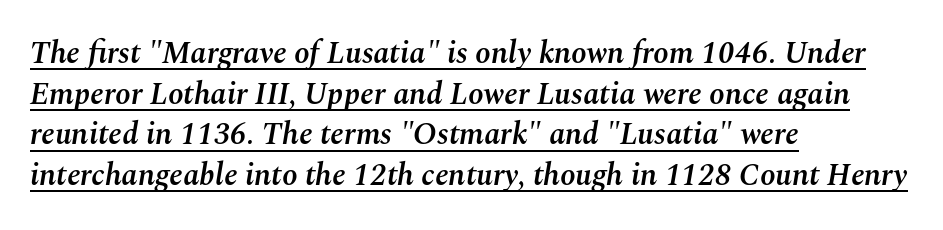
Q: Is the text bold? A: Semi-bold.
Q: Is the text italic (slanted)? A: Yes, it leans right by about 10 degrees.
Q: Is the text underlined? A: Yes.
Q: How is the paragraph aligned? A: Left-aligned.
Q: Is the spacing between letters normal or unusually wide? A: Normal.
Q: Is the spacing between lines tight, normal or loose? A: Normal.
Q: Width (condensed, normal, or wide)? A: Normal.
Q: Stroke contrast? A: Medium.
Q: x-height? A: Medium.
Q: Monospaced? A: No.
